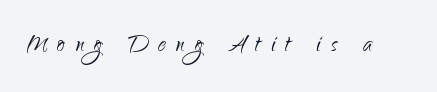
{"serif": "no", "bold": "no", "weight": "light", "width": "normal", "stroke_contrast": "low", "x_height": "small", "monospaced": "no", "underline": "no", "letter_spacing": "wide", "letter_spacing_em": 0.32, "glyph_px": 31}
